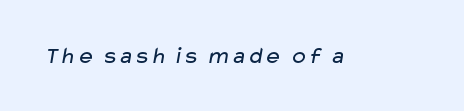
Rule under the text: the space is simply empty. What stands out about the letter spacing? Nothing — it is the standard amount. Think standard paragraph weight, or any step lighter than that.
